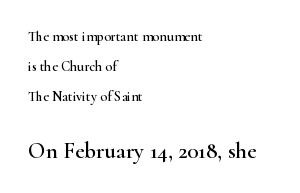
Compared with typical paragraphs, the rows here are farther apart. The gaps between neighbouring characters are ordinary and unremarkable. Nobody drew a line under any word here. The type sits square on the baseline with zero lean.
